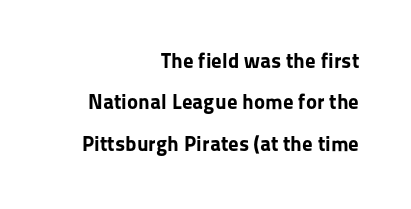
{"italic": "no", "bold": "yes", "underline": "no", "align": "right", "line_spacing": "loose", "line_spacing_ratio": 1.97, "letter_spacing": "normal", "letter_spacing_em": 0.0, "glyph_px": 21}
